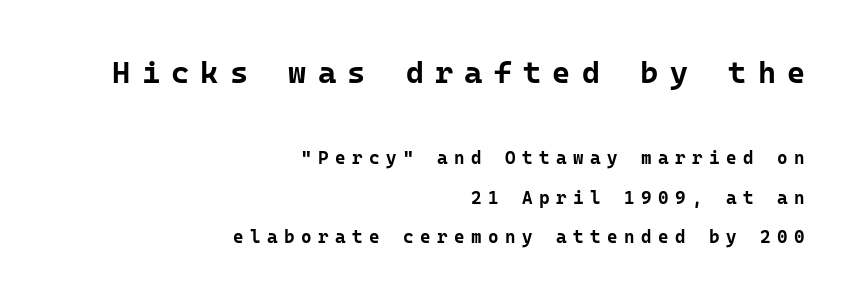
Q: Is the text bold? A: Yes.
Q: Is the text italic (slanted)? A: No, it is upright.
Q: Is the typeface a serif or a sans-serif typeface? A: Sans-serif.
Q: Is the text underlined? A: No.
Q: How is the paragraph aligned? A: Right-aligned.
Q: Is the spacing between letters normal or unusually wide? A: Unusually wide.
Q: Is the spacing between lines tight, normal or loose? A: Loose.
Q: Which block of text is set in a larger size, the first (top) or the second (bottom)? A: The first (top) one.
Q: Width (condensed, normal, or wide)? A: Normal.
Q: Stroke contrast? A: Low.
Q: x-height? A: Medium.
Q: Monospaced? A: Yes.
